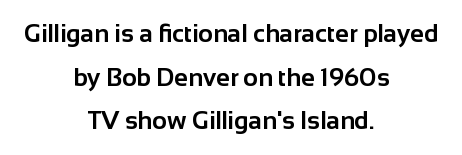
Q: Is the text bold? A: Yes.
Q: Is the text italic (slanted)? A: No, it is upright.
Q: Is the text underlined? A: No.
Q: How is the paragraph aligned? A: Centered.
Q: Is the spacing between letters normal or unusually wide? A: Normal.
